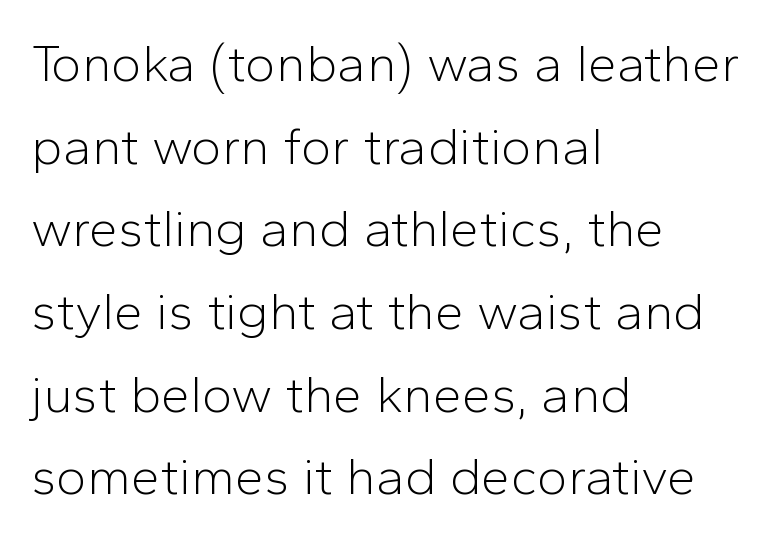
{"serif": "no", "italic": "no", "bold": "no", "weight": "light", "width": "normal", "stroke_contrast": "low", "x_height": "medium", "monospaced": "no", "underline": "no", "align": "left", "line_spacing": "normal", "line_spacing_ratio": 1.59, "letter_spacing": "normal", "letter_spacing_em": 0.0, "glyph_px": 52}
